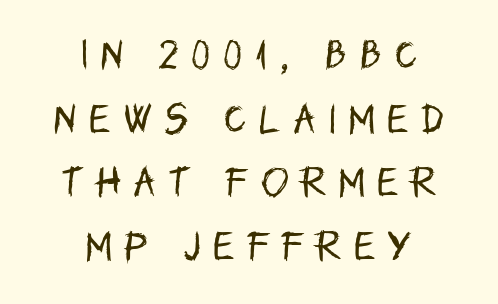
The image shows 33 px regular-weight, condensed sans-serif type, upright; set centered, loose line spacing (1.93x), unusually wide letter spacing (+0.39 em), not underlined; low stroke contrast and a large x-height.
